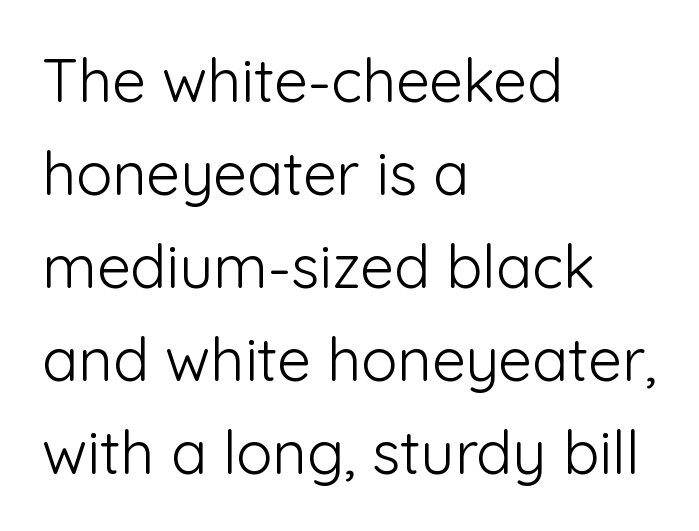
Are there feet on the stems? There aren't — it's a sans. The glyphs are unaccompanied by any horizontal stroke below them. The passage shown is typed in a proportional face where columns would drift. You could call the tracking neutral — neither tight nor loose. The lines in this sample share a left origin and differ only in where they stop. Do the letters lean? They stand straight.
